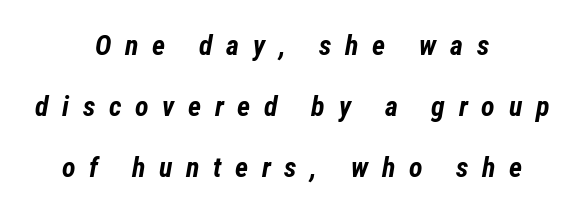
Q: Is the text bold? A: Yes.
Q: Is the text italic (slanted)? A: Yes, it leans right by about 12 degrees.
Q: Is the text underlined? A: No.
Q: How is the paragraph aligned? A: Centered.
Q: Is the spacing between letters normal or unusually wide? A: Unusually wide.
Q: Is the spacing between lines tight, normal or loose? A: Loose.
Q: Width (condensed, normal, or wide)? A: Condensed.
Q: Stroke contrast? A: Low.
Q: x-height? A: Medium.
Q: Monospaced? A: No.
